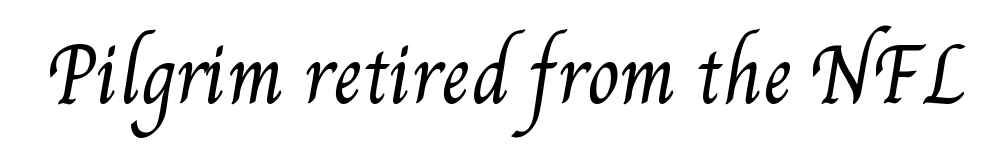
{"bold": "no", "weight": "regular", "width": "condensed", "stroke_contrast": "medium", "x_height": "small", "monospaced": "no", "underline": "no", "letter_spacing": "normal", "letter_spacing_em": 0.0, "glyph_px": 74}
